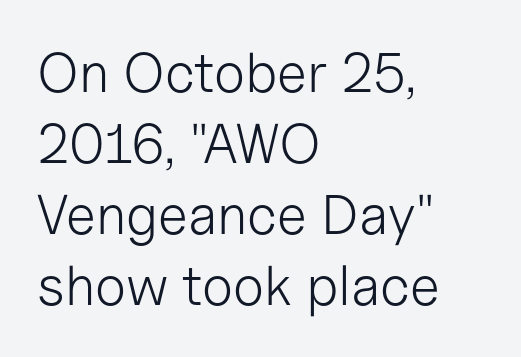
Q: Is the text bold? A: No.
Q: Is the text italic (slanted)? A: No, it is upright.
Q: Is the typeface a serif or a sans-serif typeface? A: Sans-serif.
Q: Is the text underlined? A: No.
Q: How is the paragraph aligned? A: Left-aligned.
Q: Is the spacing between letters normal or unusually wide? A: Normal.
Q: Is the spacing between lines tight, normal or loose? A: Normal.
Q: Width (condensed, normal, or wide)? A: Normal.
Q: Stroke contrast? A: Low.
Q: x-height? A: Medium.
Q: Monospaced? A: No.
